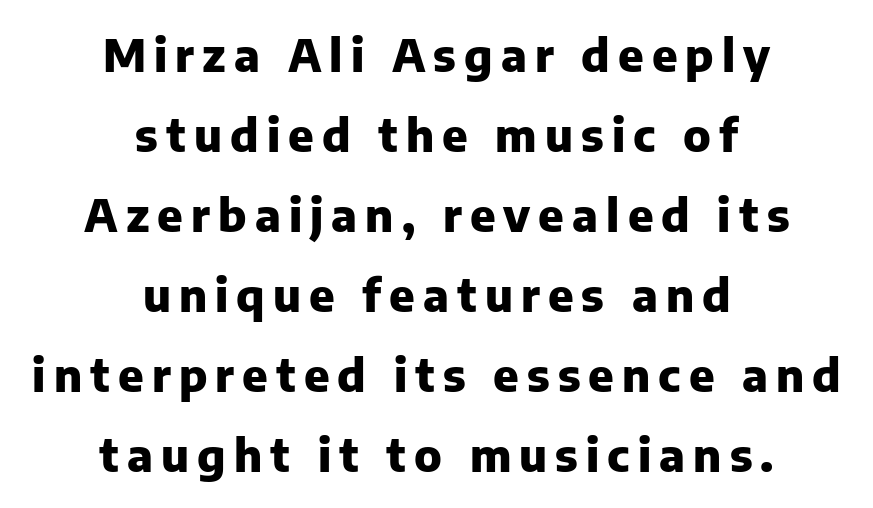
Pretty heavy lettering here — definitely bold. Regarding serifs, this sample does without them. Short and long lines alike share a common midpoint. Style check: upright.
